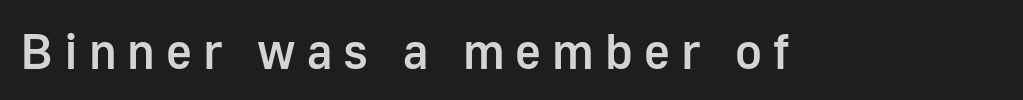
{"serif": "no", "italic": "no", "bold": "semi", "weight": "semibold", "width": "normal", "stroke_contrast": "low", "x_height": "medium", "monospaced": "no", "underline": "no", "letter_spacing": "wide", "letter_spacing_em": 0.22, "glyph_px": 50}
